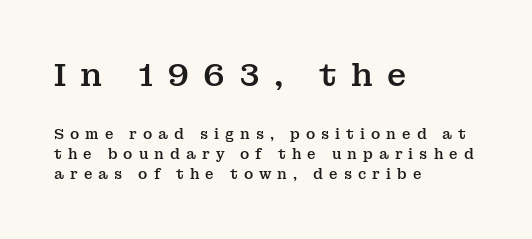
{"serif": "yes", "italic": "no", "width": "normal", "stroke_contrast": "medium", "x_height": "medium", "monospaced": "no", "underline": "no", "align": "left", "line_spacing": "normal", "line_spacing_ratio": 1.43, "letter_spacing": "wide", "letter_spacing_em": 0.43, "larger_block": "first", "size_ratio": 2.29, "glyph_px": 32}
